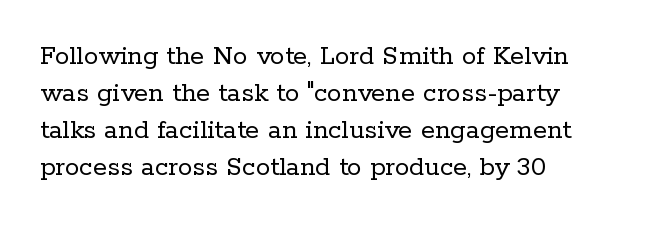
The image shows 29 px regular-weight serif type, upright; set left-aligned, normal line spacing (1.28x), normal letter spacing, not underlined; low stroke contrast and a medium x-height.
